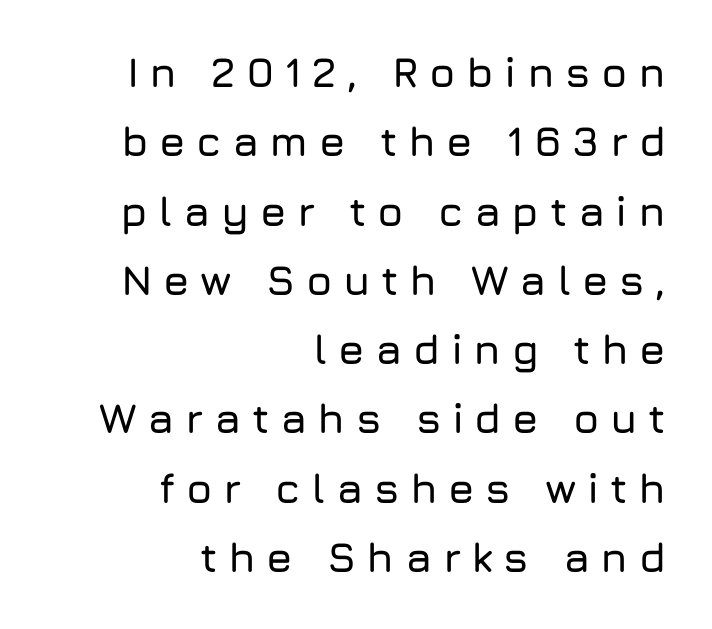
{"serif": "no", "italic": "no", "width": "normal", "stroke_contrast": "low", "x_height": "medium", "monospaced": "no", "underline": "no", "align": "right", "line_spacing": "normal", "line_spacing_ratio": 1.65, "letter_spacing": "wide", "letter_spacing_em": 0.25, "glyph_px": 42}
